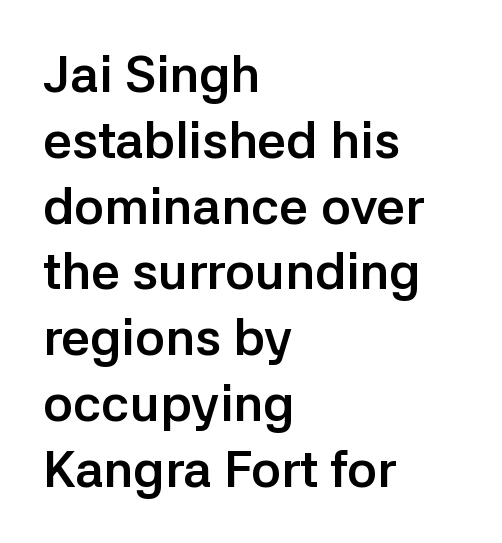
Visually the block forms a straight wall on the left and a jagged coastline on the right. Words appear dense and cohesive because spacing is normal. Serif or sans? Sans — the stroke terminals are bare. You could not count columns in this text — the font is proportionally spaced. This block has exactly the height ordinary leading produces.
